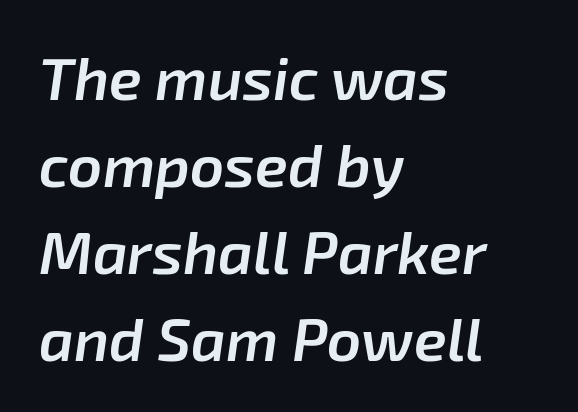
The image shows 60 px semibold type, italic (leaning right); set left-aligned, normal line spacing (1.45x), normal letter spacing, not underlined; low stroke contrast and a medium x-height.
